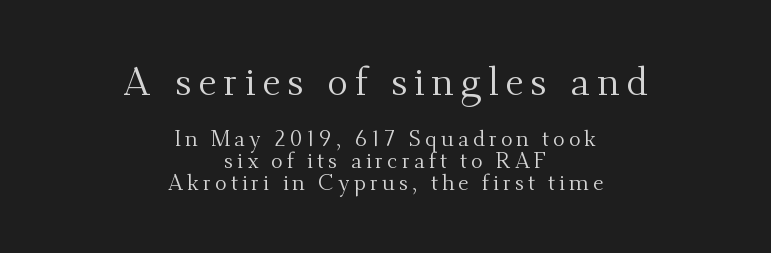
Plain, unruled lines of type. This layout puts the oversized block above and the modest block below. You could not count columns in this text — the font is proportionally spaced. The lines are packed closely together with very little leading.
